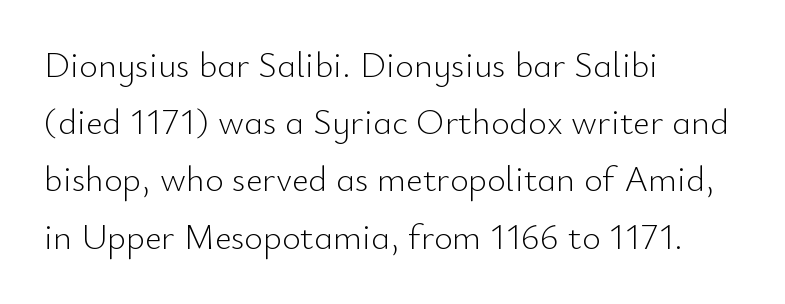
Q: Is the text bold? A: No.
Q: Is the text italic (slanted)? A: No, it is upright.
Q: Is the typeface a serif or a sans-serif typeface? A: Sans-serif.
Q: Is the text underlined? A: No.
Q: How is the paragraph aligned? A: Left-aligned.
Q: Is the spacing between letters normal or unusually wide? A: Normal.
Q: Is the spacing between lines tight, normal or loose? A: Normal.
Q: Width (condensed, normal, or wide)? A: Normal.
Q: Stroke contrast? A: Low.
Q: x-height? A: Small.
Q: Monospaced? A: No.
